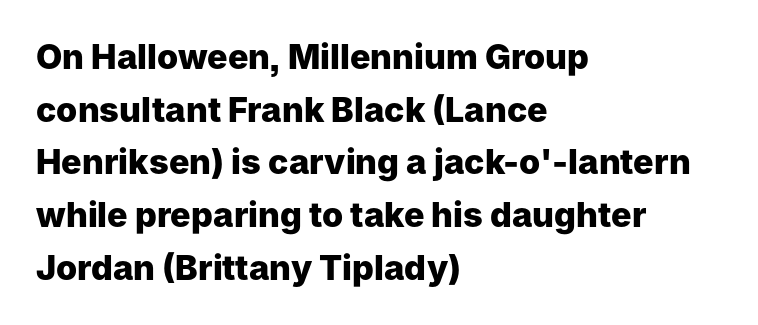
{"serif": "no", "italic": "no", "bold": "yes", "weight": "heavy", "width": "normal", "stroke_contrast": "low", "x_height": "medium", "monospaced": "no", "underline": "no", "align": "left", "line_spacing": "normal", "line_spacing_ratio": 1.55, "letter_spacing": "normal", "letter_spacing_em": 0.0, "glyph_px": 34}
